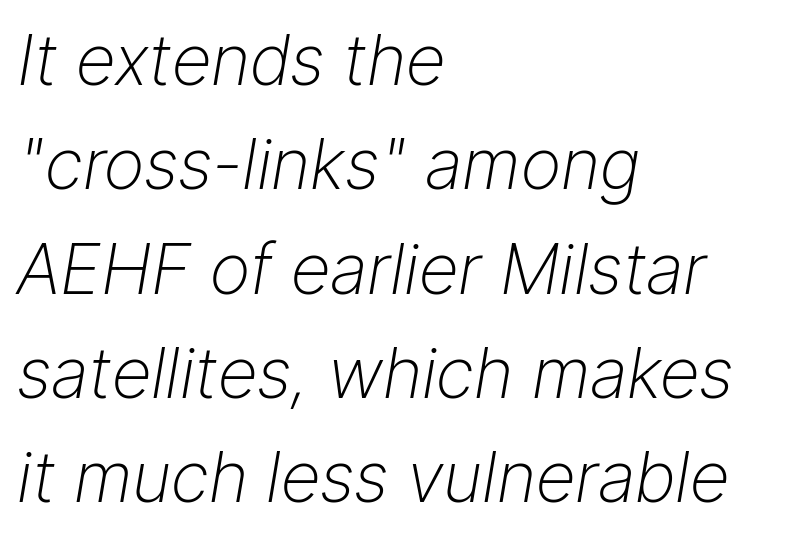
{"italic": "yes", "lean": "right", "slant_degrees": 9, "bold": "no", "weight": "light", "width": "normal", "stroke_contrast": "low", "x_height": "medium", "monospaced": "no", "underline": "no", "align": "left", "line_spacing": "normal", "line_spacing_ratio": 1.49, "letter_spacing": "normal", "letter_spacing_em": 0.0, "glyph_px": 70}
